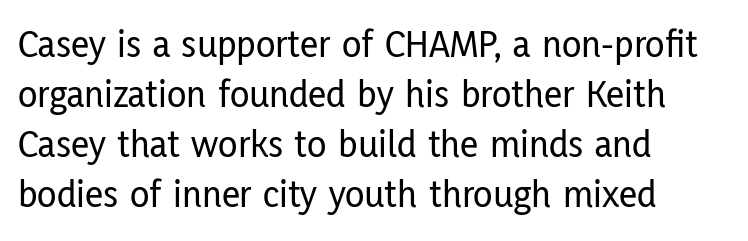
Q: Is the text italic (slanted)? A: No, it is upright.
Q: Is the typeface a serif or a sans-serif typeface? A: Sans-serif.
Q: Is the text underlined? A: No.
Q: How is the paragraph aligned? A: Left-aligned.
Q: Is the spacing between letters normal or unusually wide? A: Normal.
Q: Is the spacing between lines tight, normal or loose? A: Normal.
Q: Width (condensed, normal, or wide)? A: Condensed.
Q: Stroke contrast? A: Low.
Q: x-height? A: Medium.
Q: Monospaced? A: No.
